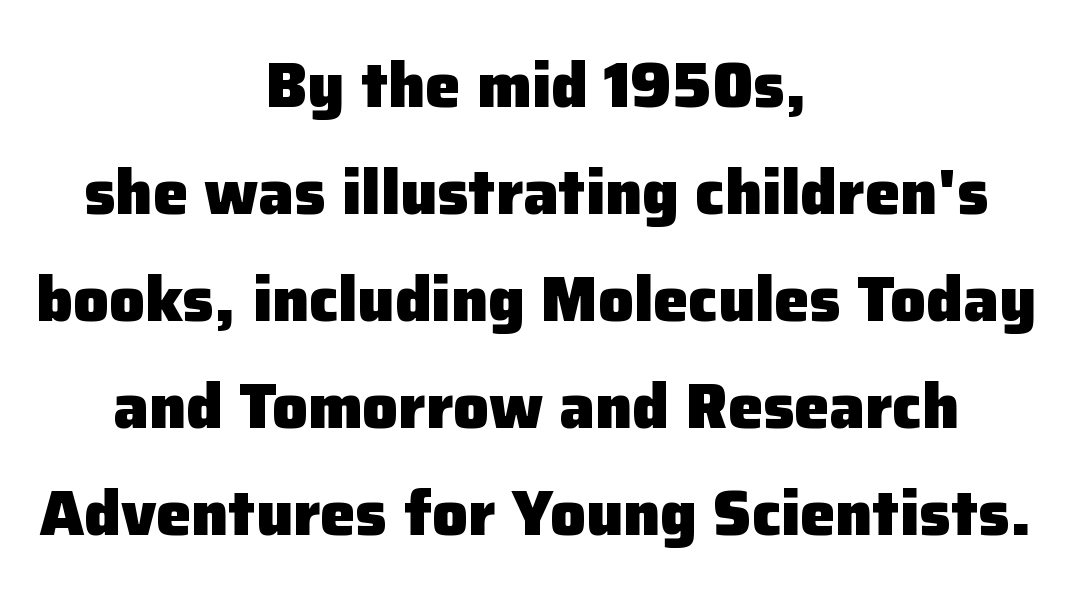
{"serif": "no", "italic": "no", "bold": "yes", "weight": "heavy", "width": "normal", "stroke_contrast": "low", "x_height": "medium", "monospaced": "no", "underline": "no", "align": "center", "line_spacing": "normal", "line_spacing_ratio": 1.7, "letter_spacing": "normal", "letter_spacing_em": 0.0, "glyph_px": 63}
